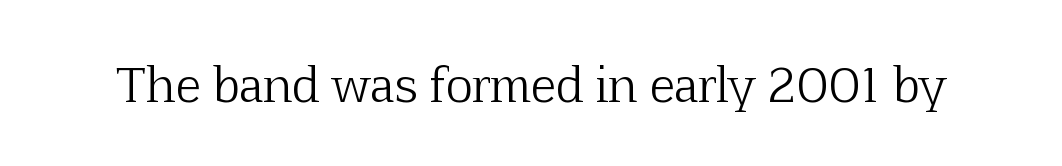
Q: Is the text bold? A: No.
Q: Is the text italic (slanted)? A: No, it is upright.
Q: Is the typeface a serif or a sans-serif typeface? A: Serif.
Q: Is the text underlined? A: No.
Q: Is the spacing between letters normal or unusually wide? A: Normal.
Q: Width (condensed, normal, or wide)? A: Normal.
Q: Stroke contrast? A: Low.
Q: x-height? A: Medium.
Q: Monospaced? A: No.
